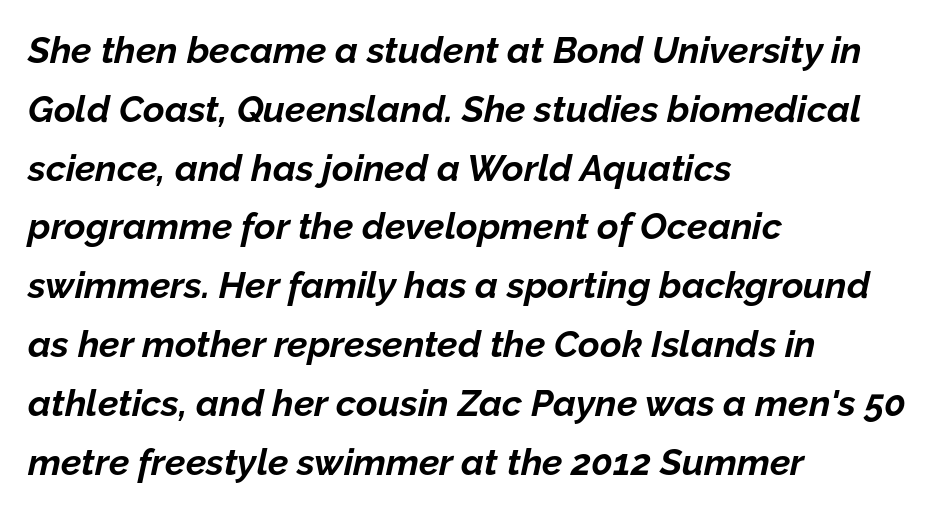
Q: Is the text bold? A: Yes.
Q: Is the text italic (slanted)? A: Yes, it leans right by about 12 degrees.
Q: Is the text underlined? A: No.
Q: How is the paragraph aligned? A: Left-aligned.
Q: Is the spacing between letters normal or unusually wide? A: Normal.
Q: Is the spacing between lines tight, normal or loose? A: Normal.
Q: Width (condensed, normal, or wide)? A: Normal.
Q: Stroke contrast? A: Low.
Q: x-height? A: Medium.
Q: Monospaced? A: No.
